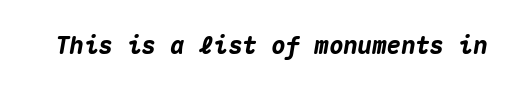
The image shows 24 px bold type, italic (leaning right); set normal letter spacing, not underlined.
